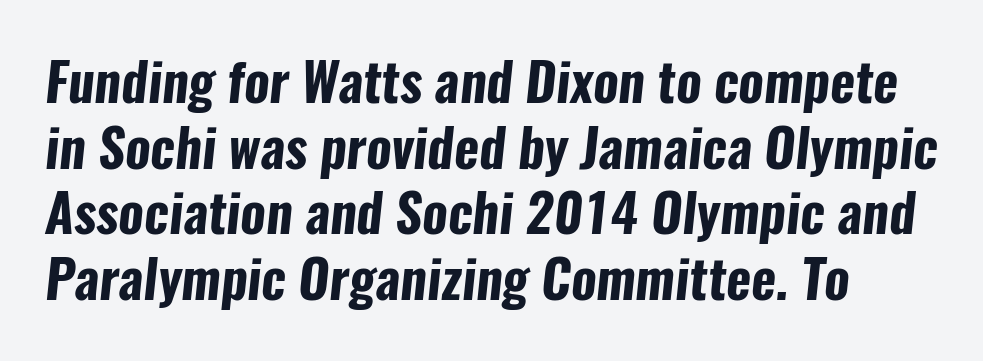
Q: Is the text bold? A: Yes.
Q: Is the typeface a serif or a sans-serif typeface? A: Sans-serif.
Q: Is the text underlined? A: No.
Q: Is the spacing between letters normal or unusually wide? A: Normal.
Q: Width (condensed, normal, or wide)? A: Condensed.
Q: Stroke contrast? A: Low.
Q: x-height? A: Medium.
Q: Monospaced? A: No.
